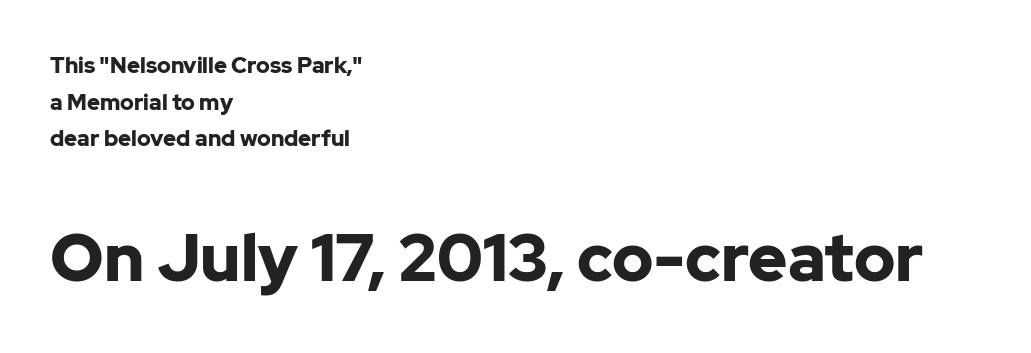
Q: Is the text bold? A: Yes.
Q: Is the text italic (slanted)? A: No, it is upright.
Q: Is the typeface a serif or a sans-serif typeface? A: Sans-serif.
Q: Is the text underlined? A: No.
Q: How is the paragraph aligned? A: Left-aligned.
Q: Is the spacing between letters normal or unusually wide? A: Normal.
Q: Is the spacing between lines tight, normal or loose? A: Normal.
Q: Which block of text is set in a larger size, the first (top) or the second (bottom)? A: The second (bottom) one.
Q: Width (condensed, normal, or wide)? A: Normal.
Q: Stroke contrast? A: Low.
Q: x-height? A: Medium.
Q: Monospaced? A: No.
